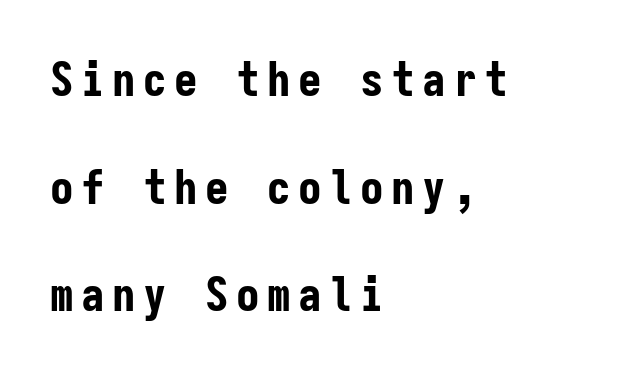
Letterform terminals end flat and unadorned throughout the passage. What weight is shown? A full bold with thick strokes. Interline gaps are noticeably wide in this sample. Has an underline been added? It has not. Designer's note — italics off, roman on.
